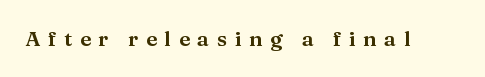
There is plenty of visible air inserted between adjacent glyphs. Check under the words: just untouched page. Posture: upright roman.
